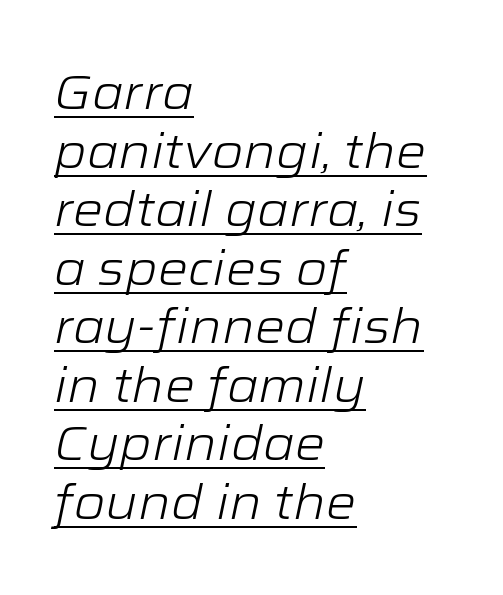
Q: Is the text bold? A: No.
Q: Is the text italic (slanted)? A: Yes, it leans right by about 12 degrees.
Q: Is the text underlined? A: Yes.
Q: How is the paragraph aligned? A: Left-aligned.
Q: Is the spacing between letters normal or unusually wide? A: Normal.
Q: Width (condensed, normal, or wide)? A: Wide.
Q: Stroke contrast? A: Low.
Q: x-height? A: Medium.
Q: Monospaced? A: No.
